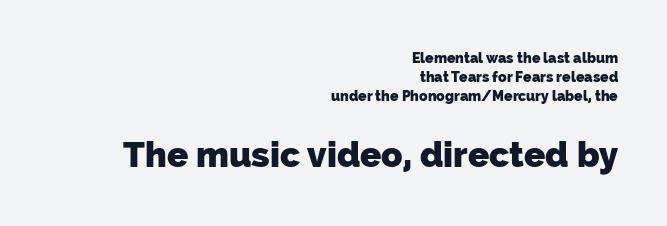
{"serif": "no", "bold": "yes", "weight": "heavy", "width": "normal", "stroke_contrast": "low", "x_height": "medium", "monospaced": "no", "underline": "no", "align": "right", "line_spacing": "normal", "line_spacing_ratio": 1.36, "letter_spacing": "normal", "letter_spacing_em": 0.0, "larger_block": "second", "size_ratio": 2.5, "glyph_px": 35}
